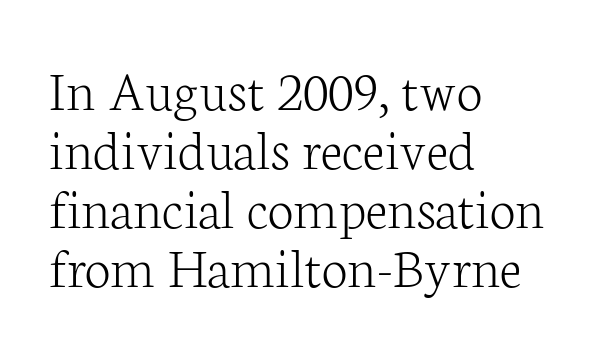
The image shows 59 px light serif type, upright; set left-aligned, tight line spacing (1.0x), normal letter spacing, not underlined; low stroke contrast and a medium x-height.
